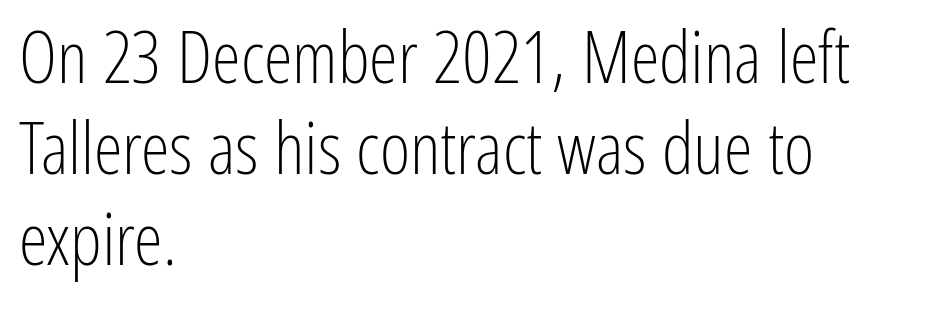
Q: Is the text bold? A: No.
Q: Is the text italic (slanted)? A: No, it is upright.
Q: Is the typeface a serif or a sans-serif typeface? A: Sans-serif.
Q: Is the text underlined? A: No.
Q: How is the paragraph aligned? A: Left-aligned.
Q: Is the spacing between letters normal or unusually wide? A: Normal.
Q: Is the spacing between lines tight, normal or loose? A: Normal.
Q: Width (condensed, normal, or wide)? A: Condensed.
Q: Stroke contrast? A: Low.
Q: x-height? A: Medium.
Q: Monospaced? A: No.
